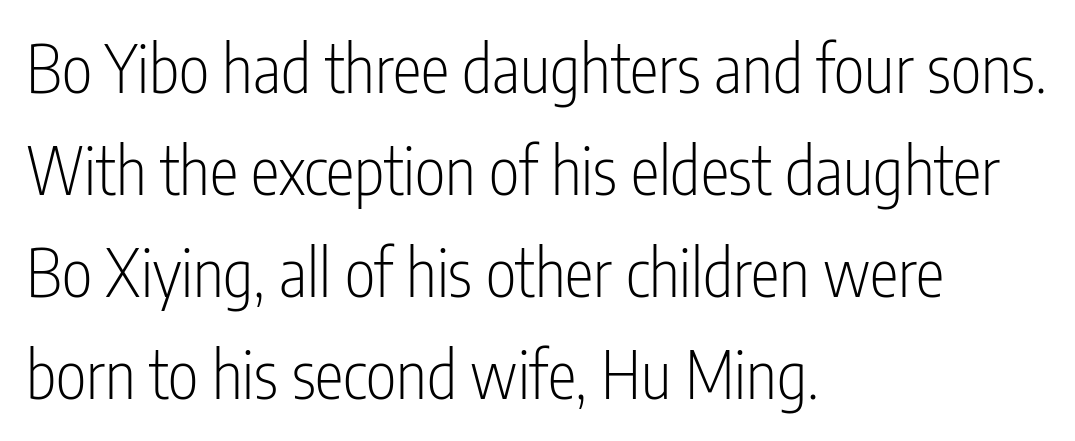
These lines are set flush left with a ragged right edge. Ordinary non-slanted type is in use. These lines sit exactly where default settings would place them. What kind of face is this? One without serifs — a sans.
